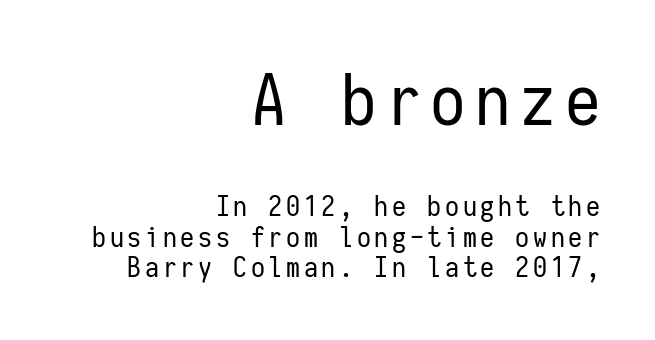
The image shows 71 px regular-weight, condensed sans-serif type, upright, monospaced; set right-aligned, tight line spacing (1.08x), not underlined; the first (top) block is 2.54x larger; low stroke contrast and a medium x-height.
